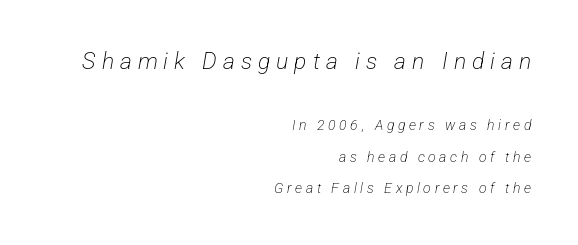
Short and long lines alike share a common ending point at right. Summary of weight: not heavy and not bold. Widely set lines give the paragraph a tall, airy silhouette. Reading top to bottom, the characters get smaller at the block break. Is the letter spacing exaggerated? Yes — the characters are pushed far apart.
